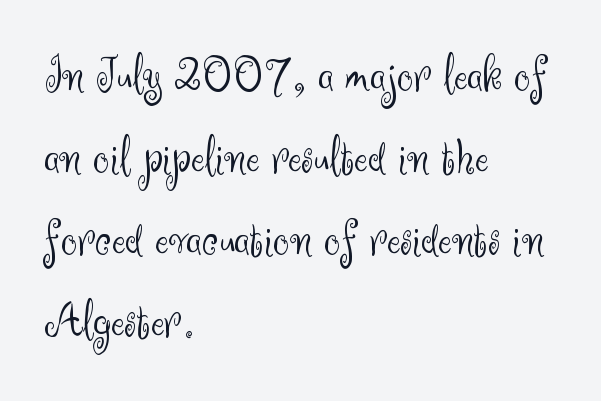
Q: Is the text bold? A: No.
Q: Is the text italic (slanted)? A: No, it is upright.
Q: Is the typeface a serif or a sans-serif typeface? A: Sans-serif.
Q: Is the text underlined? A: No.
Q: How is the paragraph aligned? A: Left-aligned.
Q: Is the spacing between letters normal or unusually wide? A: Normal.
Q: Is the spacing between lines tight, normal or loose? A: Normal.
Q: Width (condensed, normal, or wide)? A: Normal.
Q: Stroke contrast? A: Medium.
Q: x-height? A: Small.
Q: Monospaced? A: No.
